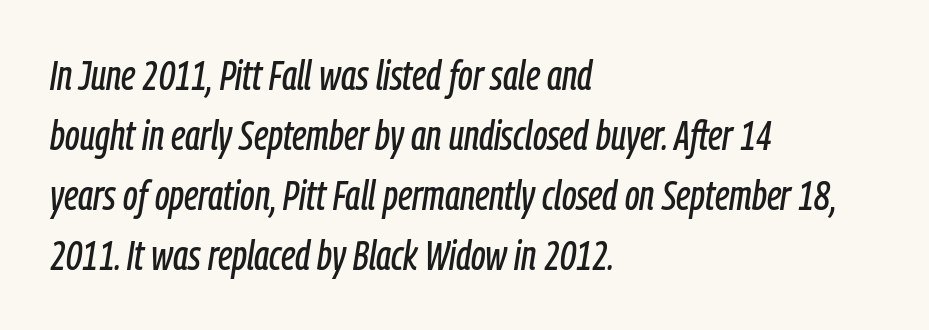
Underlining? Definitely not there. Emphasis-style slanted type is in use. Horizontal alignment here is leftward, the default for most running prose. Here the designer chose a conventional face with non-uniform glyph widths. The space between consecutive lines is moderate. The letters sit at their default tracking, neither squeezed nor spread.
